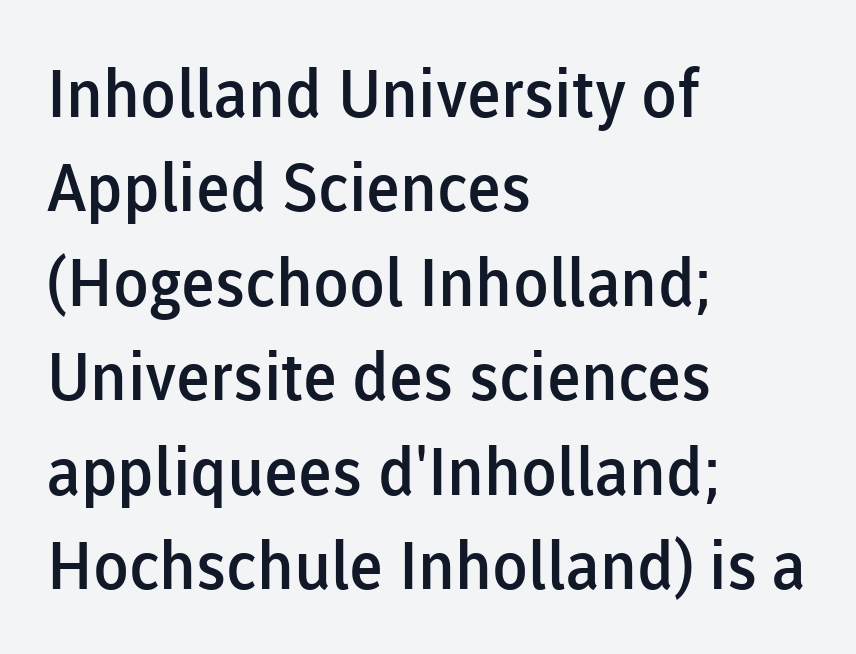
{"serif": "no", "italic": "no", "bold": "semi", "weight": "semibold", "width": "normal", "stroke_contrast": "low", "x_height": "medium", "monospaced": "no", "underline": "no", "align": "left", "line_spacing": "normal", "line_spacing_ratio": 1.43, "letter_spacing": "normal", "letter_spacing_em": 0.0, "glyph_px": 66}
